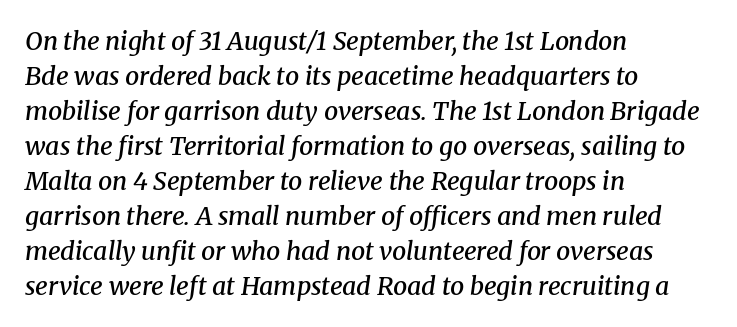
Q: Is the text bold? A: Semi-bold.
Q: Is the text italic (slanted)? A: Yes, it leans right by about 8 degrees.
Q: Is the text underlined? A: No.
Q: How is the paragraph aligned? A: Left-aligned.
Q: Is the spacing between letters normal or unusually wide? A: Normal.
Q: Is the spacing between lines tight, normal or loose? A: Normal.
